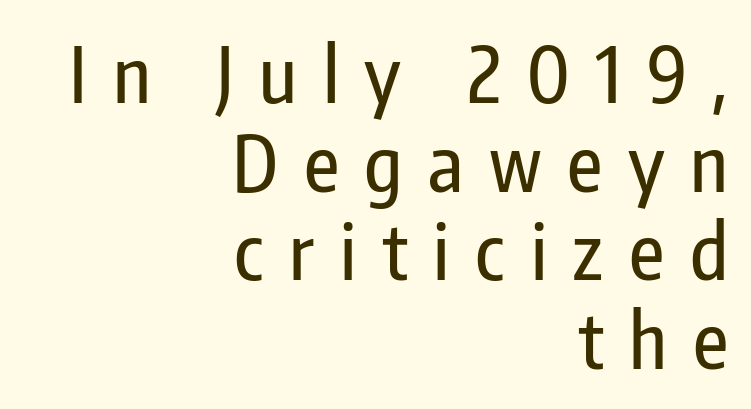
The image shows 77 px condensed sans-serif type, upright; set right-aligned, tight line spacing (1.15x), unusually wide letter spacing (+0.33 em), not underlined; low stroke contrast and a medium x-height.
